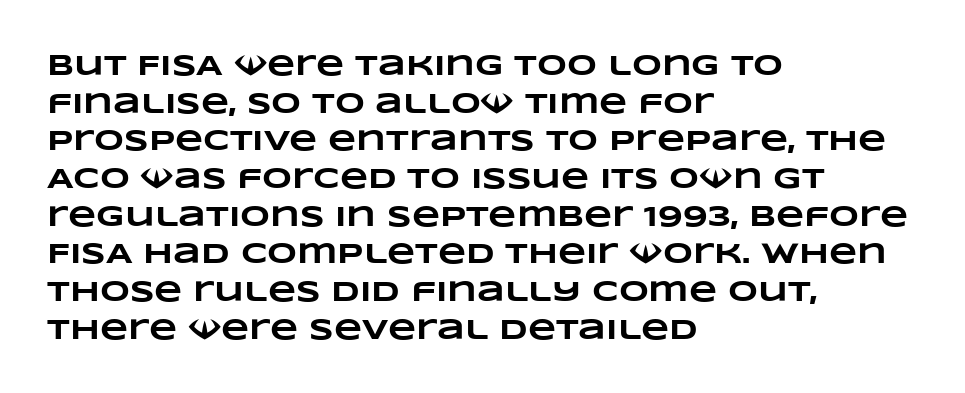
Q: Is the text bold? A: Yes.
Q: Is the text underlined? A: No.
Q: How is the paragraph aligned? A: Left-aligned.
Q: Is the spacing between letters normal or unusually wide? A: Normal.
Q: Is the spacing between lines tight, normal or loose? A: Normal.
Q: Width (condensed, normal, or wide)? A: Wide.
Q: Stroke contrast? A: Low.
Q: x-height? A: Large.
Q: Monospaced? A: No.
